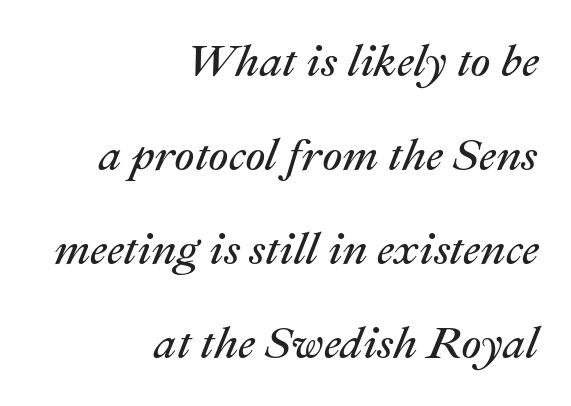
The typesetter chose a ragged-left arrangement here. In terms of letterspacing, this is plain default setting. The rendering uses natural spacing where letterforms have individual widths. The foot of each line stays bare and open. One glance says open: line gaps are wider than usual.
